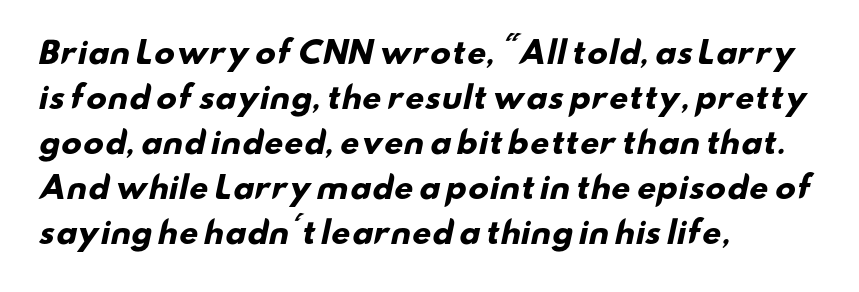
The image shows 30 px heavy, wide sans-serif type; set left-aligned, normal line spacing (1.5x), normal letter spacing, not underlined; low stroke contrast and a small x-height.
